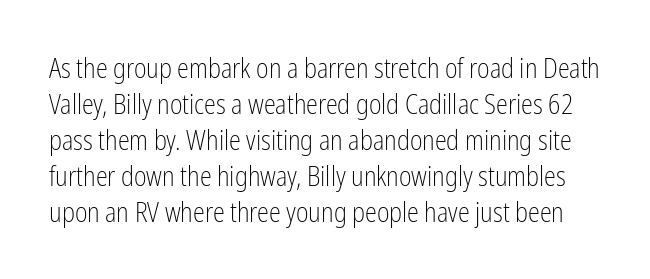
The image shows 27 px text type, upright; set normal line spacing (1.33x), normal letter spacing, not underlined.
